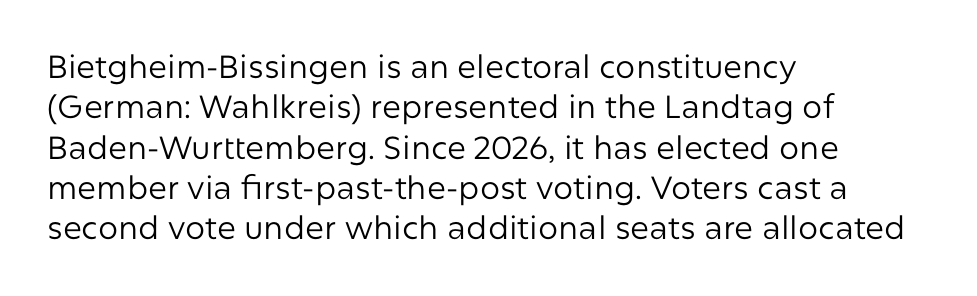
Q: Is the text bold? A: No.
Q: Is the text italic (slanted)? A: No, it is upright.
Q: Is the typeface a serif or a sans-serif typeface? A: Sans-serif.
Q: Is the text underlined? A: No.
Q: How is the paragraph aligned? A: Left-aligned.
Q: Is the spacing between letters normal or unusually wide? A: Normal.
Q: Is the spacing between lines tight, normal or loose? A: Normal.
Q: Width (condensed, normal, or wide)? A: Normal.
Q: Stroke contrast? A: Low.
Q: x-height? A: Medium.
Q: Monospaced? A: No.
